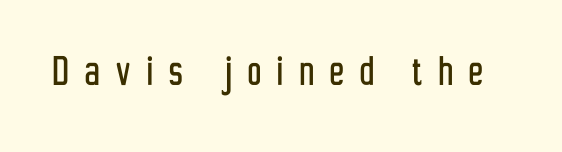
{"serif": "no", "italic": "no", "width": "condensed", "stroke_contrast": "low", "x_height": "medium", "monospaced": "no", "underline": "no", "letter_spacing": "wide", "letter_spacing_em": 0.35, "glyph_px": 47}
